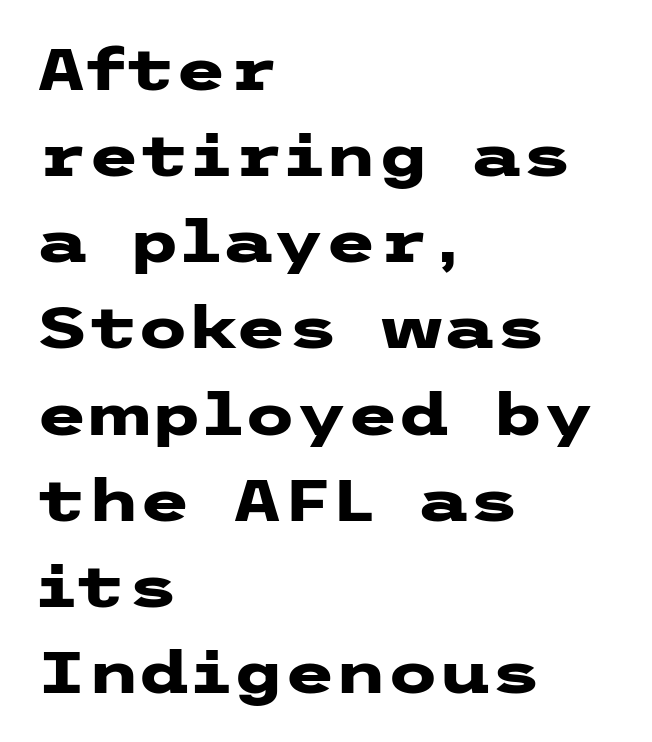
{"serif": "no", "italic": "no", "bold": "yes", "weight": "heavy", "width": "wide", "stroke_contrast": "low", "x_height": "medium", "underline": "no", "align": "left", "line_spacing": "normal", "line_spacing_ratio": 1.46, "letter_spacing": "normal", "letter_spacing_em": 0.0, "glyph_px": 59}
